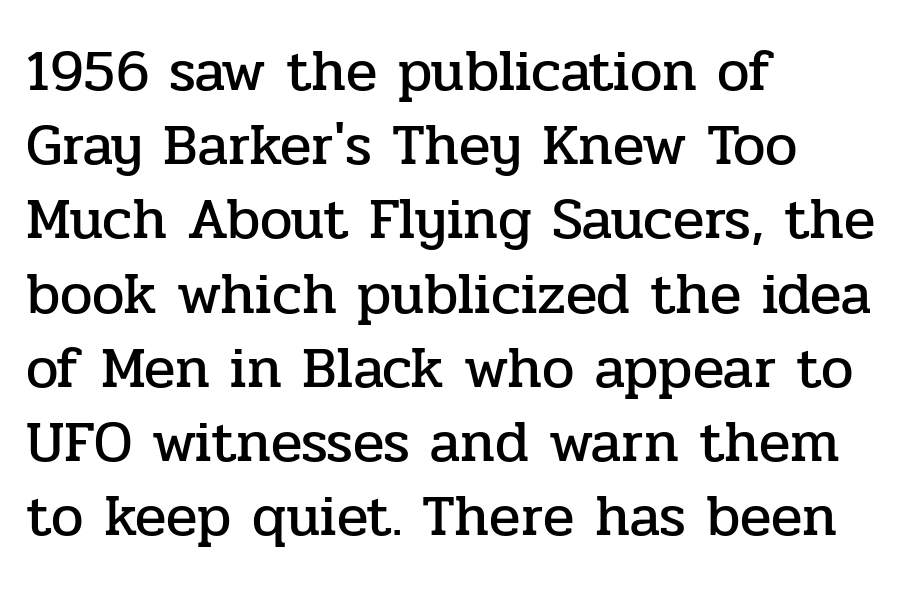
Stroke terminals: seriffed. The typesetter chose a ragged-right arrangement here. Type without underlining. Notice how the stems are strictly vertical — no italics here. Each letter keeps its own natural width here, so spacing adapts to shape. This sample uses plain, unmodified letter spacing.
